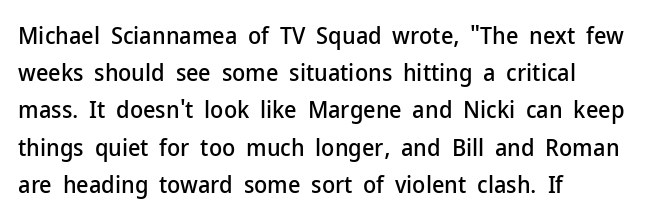
The image shows 24 px text type, upright; set left-aligned, normal line spacing (1.55x), normal letter spacing, not underlined.
